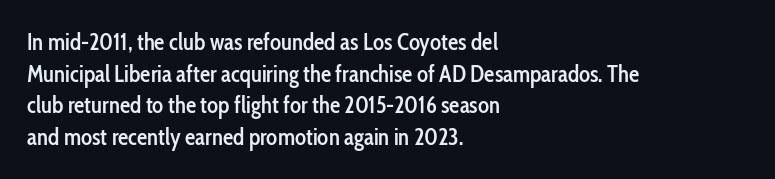
The image shows 23 px text type, upright; set left-aligned, normal line spacing (1.38x), normal letter spacing, not underlined.
